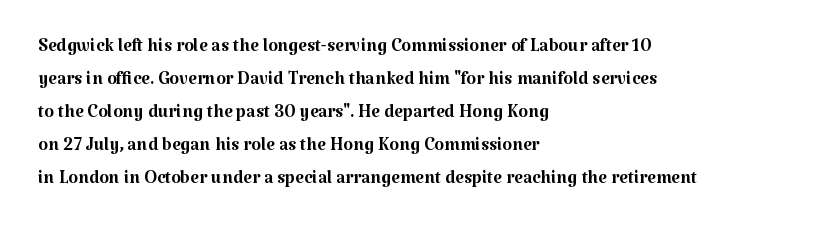
The setting favours the left margin, as ordinary paragraphs usually do. The letters stand upright; this is a roman face. Does the leading feel generous? No, just average. The passage shown has conventional tracking throughout. Each stroke keeps to a modest, everyday thickness or less.
